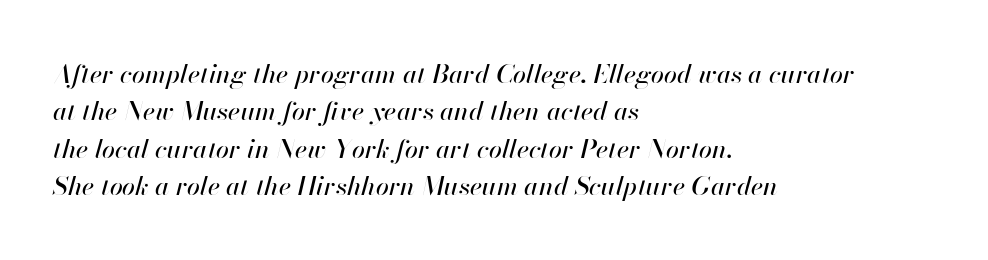
Q: Is the text italic (slanted)? A: Yes, it leans right by about 13 degrees.
Q: Is the text underlined? A: No.
Q: How is the paragraph aligned? A: Left-aligned.
Q: Is the spacing between letters normal or unusually wide? A: Normal.
Q: Is the spacing between lines tight, normal or loose? A: Normal.
